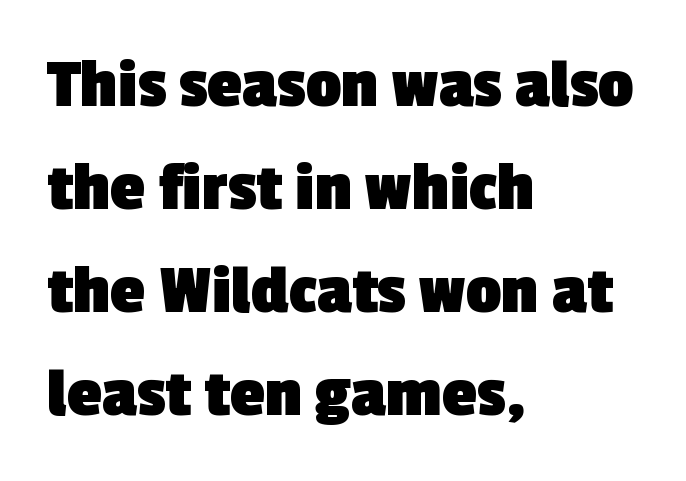
The image shows 70 px heavy sans-serif type; set left-aligned, normal line spacing (1.47x), normal letter spacing, not underlined; a medium x-height.
